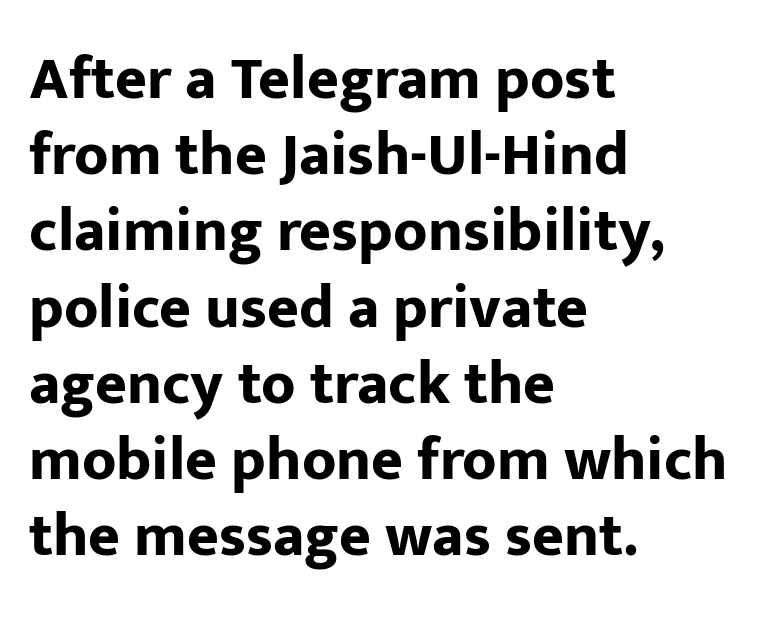
Descenders are the only things crossing below the line. This is roman type, the default non-slanted kind. This sample is left-justified, so line endings fall wherever the words run out. Honestly, the letter spacing is just normal — you wouldn't notice it. The designer went with a sans here, leaving each stem footless. Character widths vary here, with narrow letters taking less room than wide ones.
